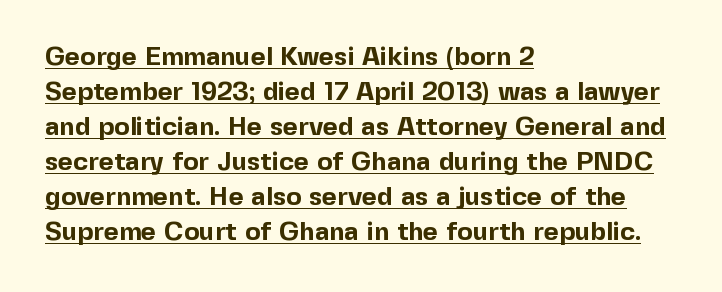
{"italic": "no", "bold": "yes", "underline": "yes", "align": "left", "line_spacing": "normal", "line_spacing_ratio": 1.35, "letter_spacing": "normal", "letter_spacing_em": 0.0, "glyph_px": 26}
